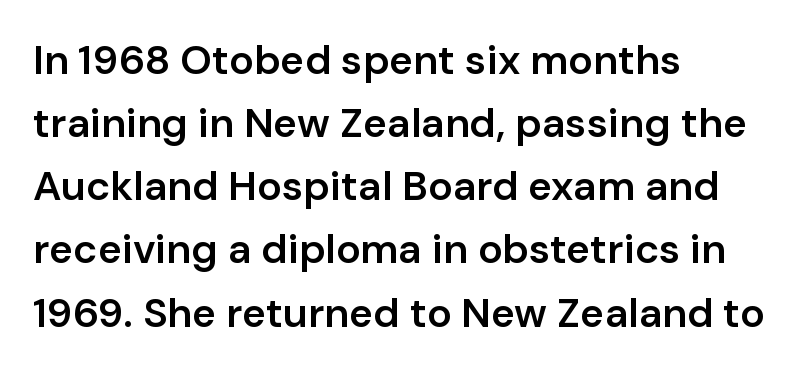
{"serif": "no", "italic": "no", "bold": "semi", "weight": "semibold", "width": "normal", "stroke_contrast": "low", "x_height": "medium", "monospaced": "no", "underline": "no", "align": "left", "line_spacing": "normal", "line_spacing_ratio": 1.54, "letter_spacing": "normal", "letter_spacing_em": 0.0, "glyph_px": 41}
